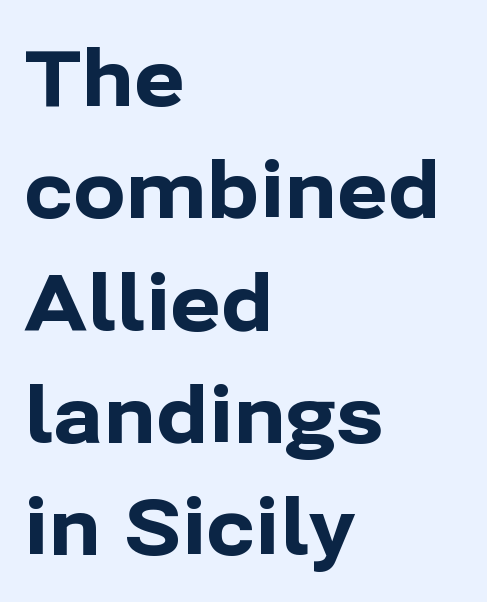
{"serif": "no", "italic": "no", "bold": "yes", "weight": "bold", "width": "normal", "stroke_contrast": "low", "x_height": "medium", "monospaced": "no", "underline": "no", "align": "left", "line_spacing": "normal", "line_spacing_ratio": 1.44, "letter_spacing": "normal", "letter_spacing_em": 0.0, "glyph_px": 78}
